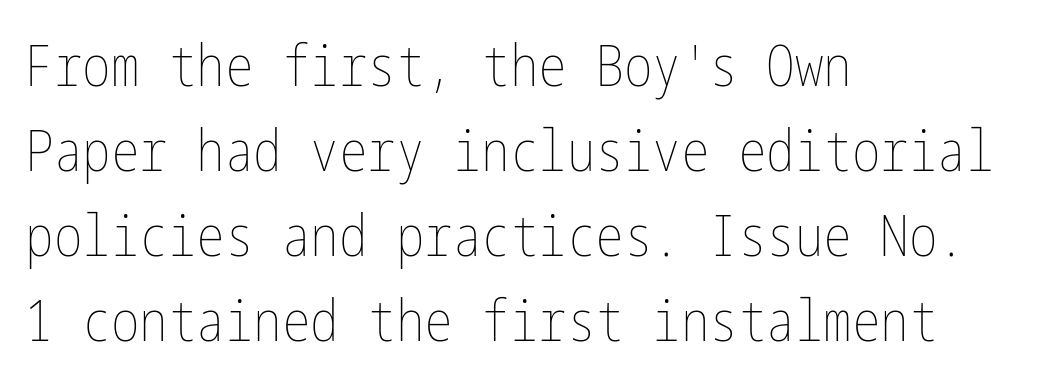
Students, observe: this is what conventionally led text looks like. A typesetter would mark this as roman, not italic. Vertical stems look standard width or narrower in stroke. The passage shown is not underscored anywhere. The tracking reads as untouched default to a designer's eye. Horizontally, the lines are justified to the leading edge only.
